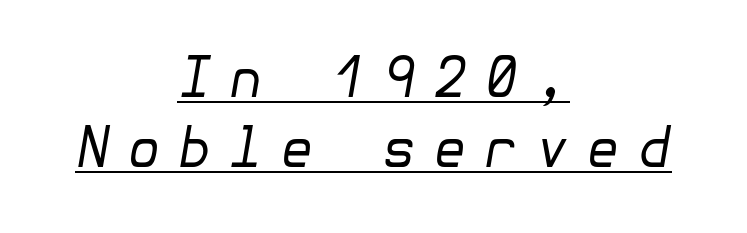
The image shows 55 px regular-weight type, italic (leaning right); set centered, normal line spacing (1.28x), unusually wide letter spacing (+0.31 em), underlined; low stroke contrast and a medium x-height.
